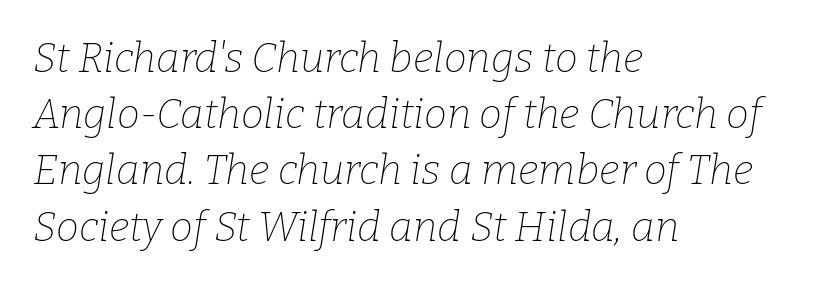
{"serif": "yes", "italic": "yes", "lean": "right", "slant_degrees": 9, "bold": "no", "weight": "thin", "width": "normal", "stroke_contrast": "low", "x_height": "medium", "monospaced": "no", "underline": "no", "align": "left", "line_spacing": "normal", "line_spacing_ratio": 1.37, "letter_spacing": "normal", "letter_spacing_em": 0.0, "glyph_px": 41}
